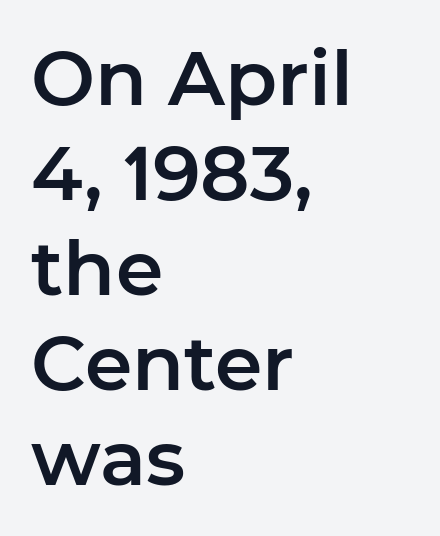
{"serif": "no", "italic": "no", "width": "normal", "stroke_contrast": "low", "x_height": "medium", "monospaced": "no", "underline": "no", "align": "left", "line_spacing": "normal", "line_spacing_ratio": 1.25, "letter_spacing": "normal", "letter_spacing_em": 0.0, "glyph_px": 76}
